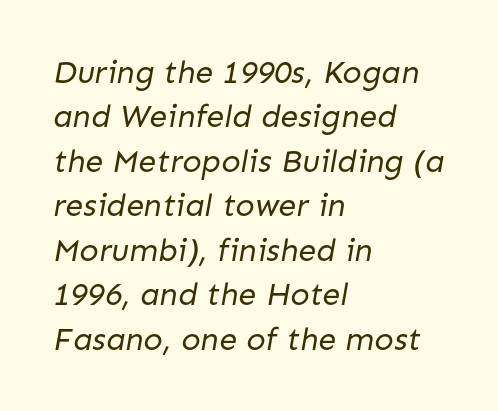
The image shows 32 px regular-weight sans-serif type; set left-aligned, normal line spacing (1.39x), normal letter spacing, not underlined; low stroke contrast and a medium x-height.
